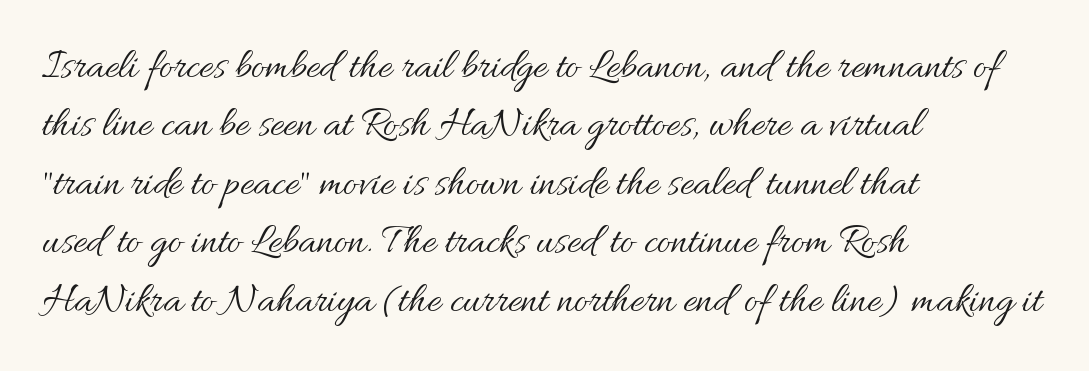
{"bold": "no", "weight": "regular", "width": "normal", "stroke_contrast": "medium", "x_height": "small", "monospaced": "no", "underline": "no", "align": "left", "line_spacing": "normal", "line_spacing_ratio": 1.39, "letter_spacing": "normal", "letter_spacing_em": 0.0, "glyph_px": 42}
